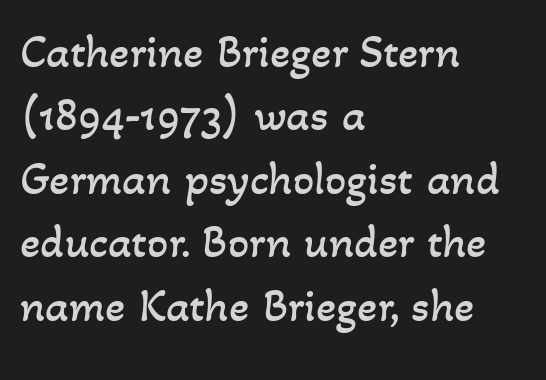
{"bold": "no", "weight": "regular", "width": "normal", "stroke_contrast": "low", "x_height": "small", "monospaced": "no", "underline": "no", "align": "left", "line_spacing": "normal", "line_spacing_ratio": 1.35, "letter_spacing": "normal", "letter_spacing_em": 0.0, "glyph_px": 47}
